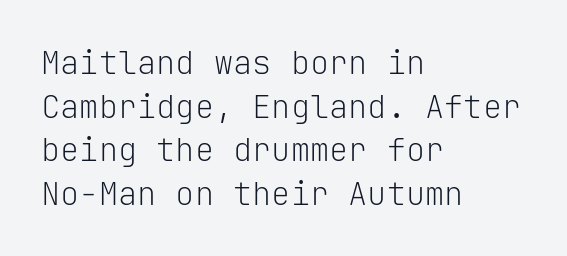
The passage shown is not underscored anywhere. Letterform terminals end flat and unadorned throughout the passage. The strokes are not fattened; the text isn't bold. The compositor pushed each line to the left boundary.
